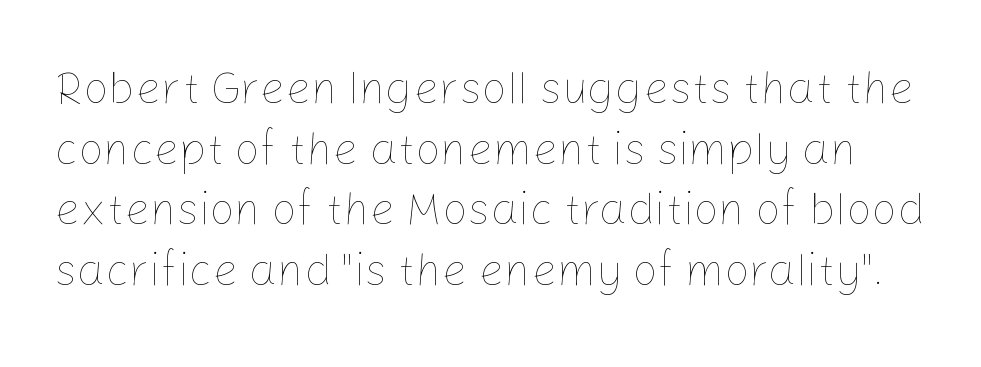
Q: Is the text bold? A: No.
Q: Is the text italic (slanted)? A: No, it is upright.
Q: Is the text underlined? A: No.
Q: Is the spacing between letters normal or unusually wide? A: Normal.
Q: Is the spacing between lines tight, normal or loose? A: Normal.
Q: Width (condensed, normal, or wide)? A: Normal.
Q: Stroke contrast? A: Low.
Q: x-height? A: Medium.
Q: Monospaced? A: No.
